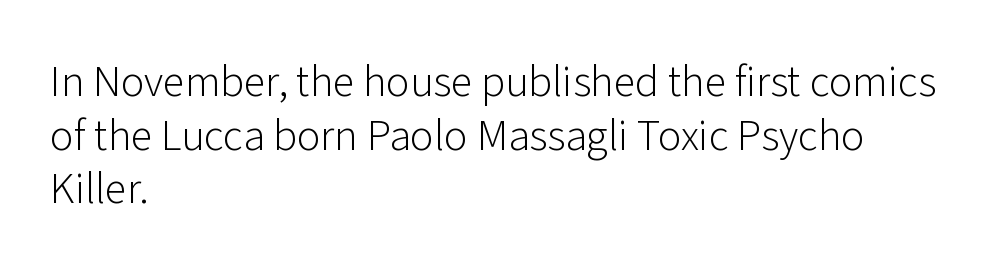
The letters advance in unequal steps, a hallmark of proportional type. The characters display no serif detailing; their extremities are plain. The lines are quadded left. No extra ink here — the face is not bold. A clean baseline with only descenders dipping below it.
